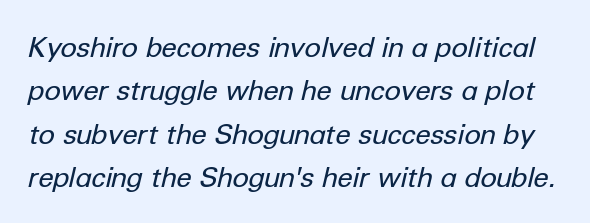
In terms of posture, this sample is oblique. Line spacing here is normal. Letter spacing: default. The rendering uses natural spacing where letterforms have individual widths. The face looks like a standard text weight, possibly lighter.
